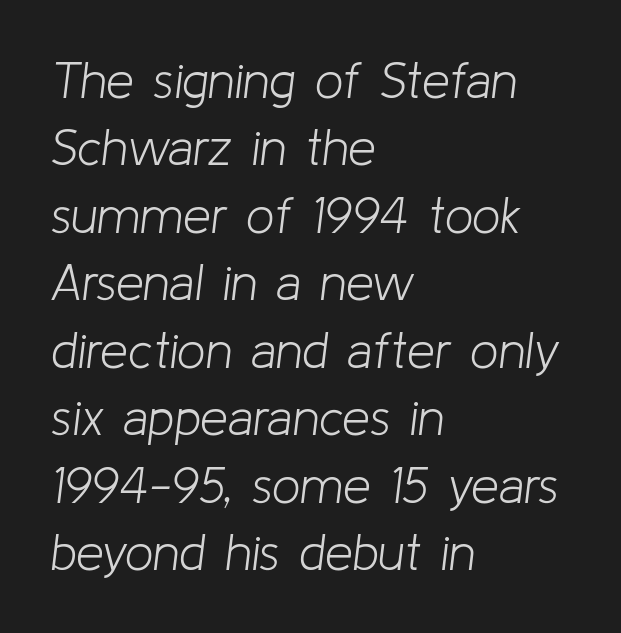
Glyph-to-glyph distance matches everyday printed text. The space directly below the letters is spotless. Bold? No — there's no thickening of the strokes. The font's italic variant was chosen for this text. Looks like regular typesetting: each glyph gets only the width it needs. The line-height multiplier appears to be the usual default.
